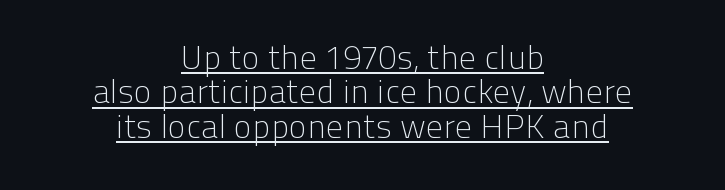
{"serif": "no", "italic": "no", "bold": "no", "weight": "light", "width": "normal", "stroke_contrast": "low", "x_height": "medium", "monospaced": "no", "underline": "yes", "align": "center", "line_spacing": "tight", "line_spacing_ratio": 1.01, "letter_spacing": "normal", "letter_spacing_em": 0.0, "glyph_px": 34}
